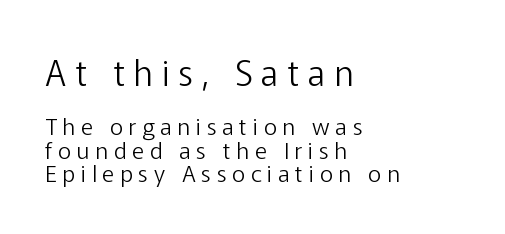
{"serif": "no", "italic": "no", "bold": "no", "weight": "light", "width": "normal", "stroke_contrast": "low", "x_height": "medium", "monospaced": "no", "underline": "no", "align": "left", "line_spacing": "tight", "line_spacing_ratio": 1.01, "letter_spacing": "wide", "letter_spacing_em": 0.25, "larger_block": "first", "size_ratio": 1.52, "glyph_px": 35}
